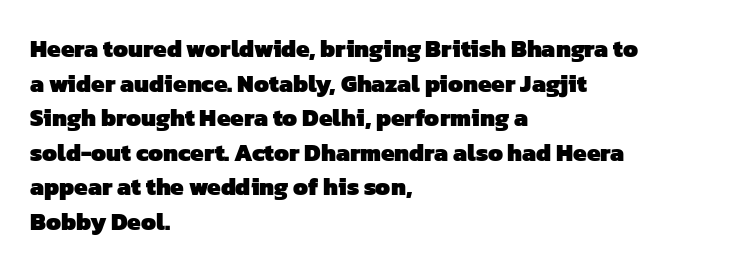
Q: Is the text bold? A: Yes.
Q: Is the text underlined? A: No.
Q: How is the paragraph aligned? A: Left-aligned.
Q: Is the spacing between letters normal or unusually wide? A: Normal.
Q: Is the spacing between lines tight, normal or loose? A: Normal.
